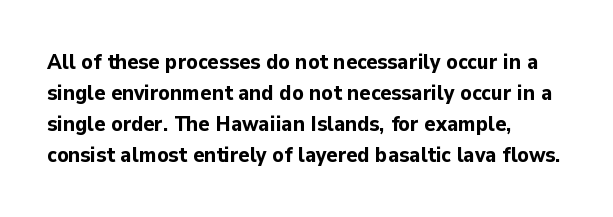
Posture: vertical. A classic flush-left, rag-right setting is used for this passage. Horizontal bands of white between lines are of average thickness. Each word holds together tightly as a unit, with standard inter-letter gaps. The font is running at its bold setting.
